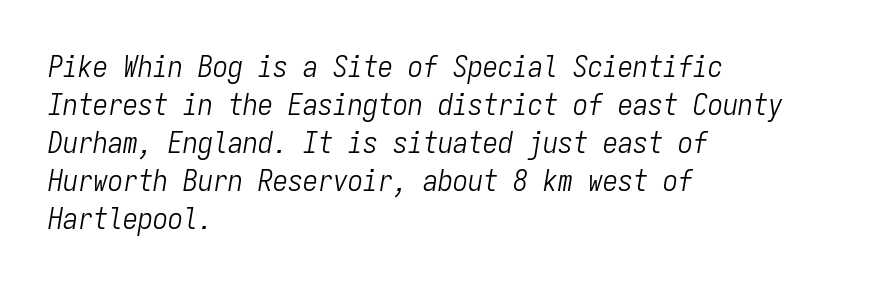
The face looks like a standard text weight, possibly lighter. Note the uniform advance width — an 'i' takes as much space as an 'm'. One glance says typical: line gaps are just what's usual. The glyphs are unaccompanied by any horizontal stroke below them. The paragraph shown leans on its left margin.
